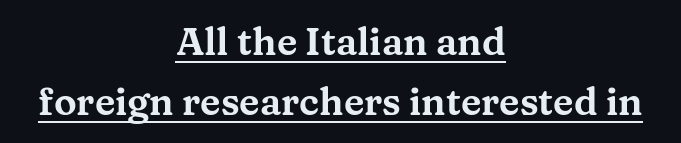
Descenders here cross a horizontal rule under the line. Horizontal bands of white between lines are of average thickness. What kind of face is this? One with serifs. A roman cut, with each character standing at attention. Nobody touched the tracking dial on this one. Horizontal alignment here is central, giving a formal, balanced look.
